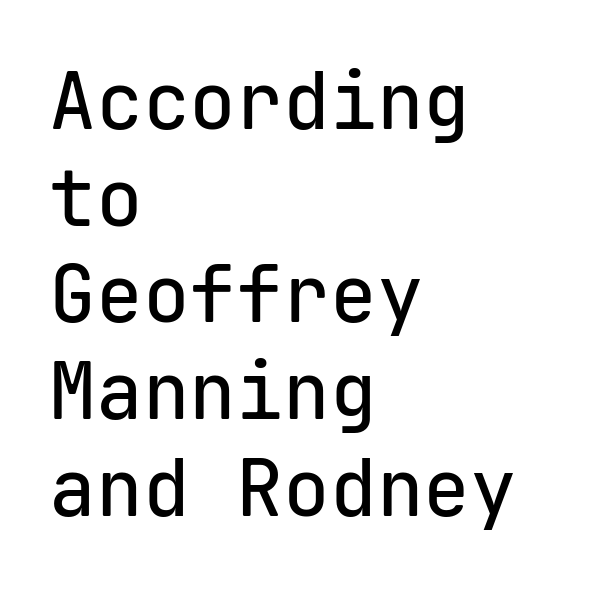
The image shows 78 px sans-serif type, upright, monospaced; set left-aligned, line spacing 1.24x, normal letter spacing, not underlined; low stroke contrast and a medium x-height.
